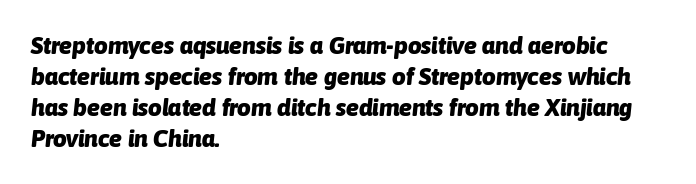
{"italic": "yes", "lean": "right", "slant_degrees": 6, "bold": "yes", "underline": "no", "align": "left", "line_spacing": "normal", "line_spacing_ratio": 1.29, "letter_spacing": "normal", "letter_spacing_em": 0.0, "glyph_px": 24}
